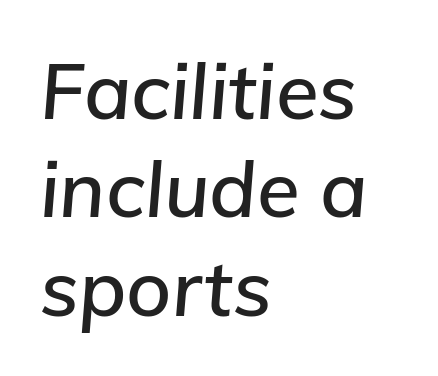
{"italic": "yes", "lean": "right", "slant_degrees": 5, "width": "normal", "stroke_contrast": "low", "x_height": "medium", "monospaced": "no", "underline": "no", "align": "left", "line_spacing": "normal", "line_spacing_ratio": 1.26, "letter_spacing": "normal", "letter_spacing_em": 0.0, "glyph_px": 78}
